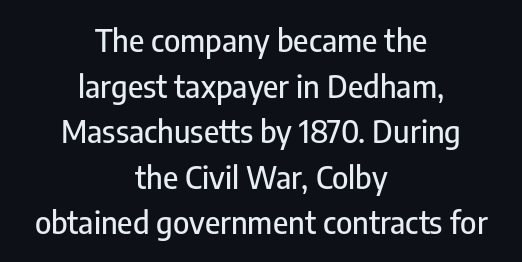
{"serif": "no", "italic": "no", "width": "condensed", "stroke_contrast": "low", "x_height": "medium", "monospaced": "no", "underline": "no", "align": "center", "line_spacing": "normal", "line_spacing_ratio": 1.47, "letter_spacing": "normal", "letter_spacing_em": 0.0, "glyph_px": 31}
